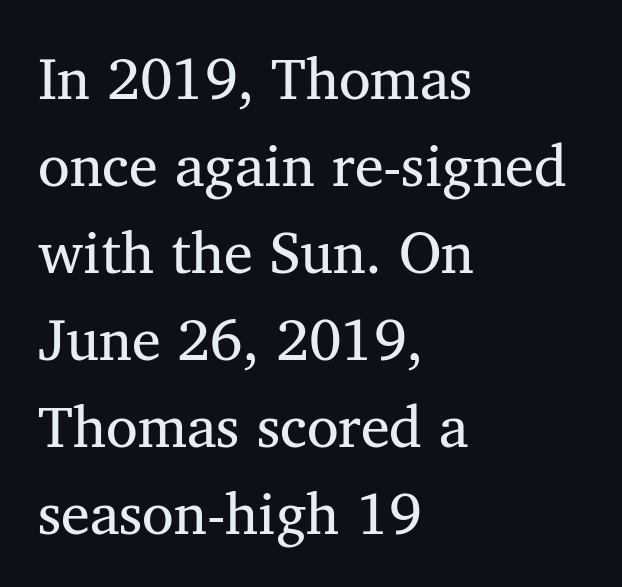
Between one letter and the next there's only the usual sliver of space. The face used here is proportionally spaced, like ordinary book or web type. Posture: vertical. Students, observe: this is what conventionally led text looks like. A quiet, ordinary-to-light weight characterises the typeface. Does the type have serifs? Yes, each stem ends in a small foot.
